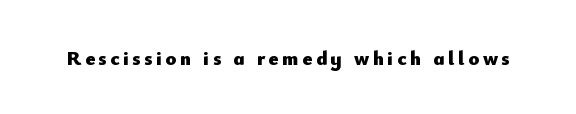
{"italic": "no", "bold": "yes", "underline": "no", "glyph_px": 20}
